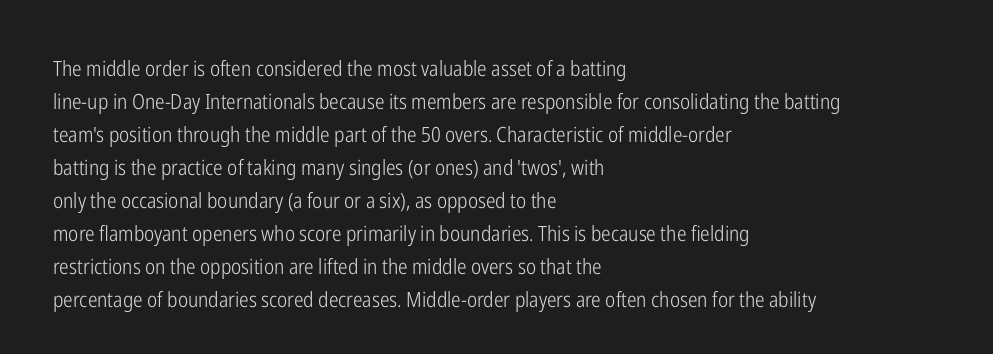
The image shows 21 px text type, upright; set left-aligned, normal line spacing (1.57x), normal letter spacing, not underlined.
